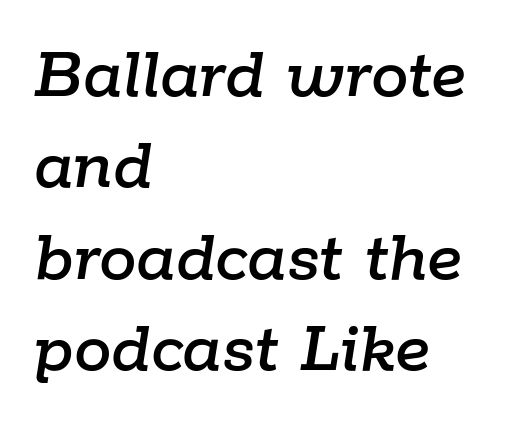
{"italic": "yes", "lean": "right", "slant_degrees": 9, "width": "normal", "stroke_contrast": "low", "x_height": "medium", "monospaced": "no", "underline": "no", "align": "left", "line_spacing_ratio": 1.22, "letter_spacing": "normal", "letter_spacing_em": 0.0, "glyph_px": 75}
